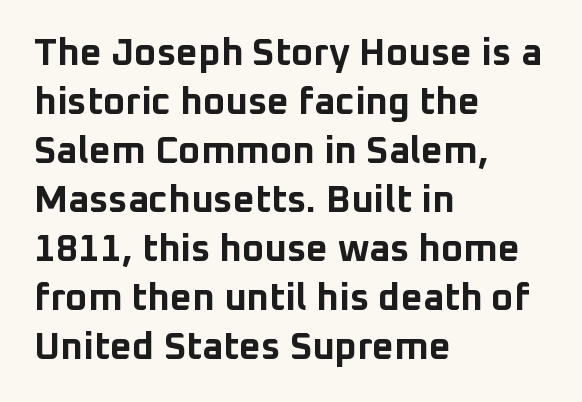
The letters stand upright; this is a roman face. These lines stack with their left ends in a neat column. Reading down the column, the eye jumps a familiar distance to each next line. A typesetter would call this proportional, since set widths differ per character.
